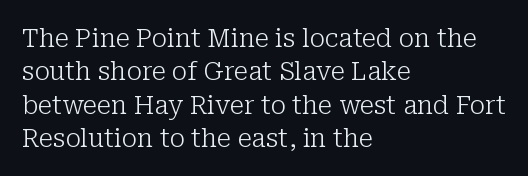
The image shows 26 px text type, upright; set left-aligned, normal line spacing (1.28x), normal letter spacing, not underlined.
